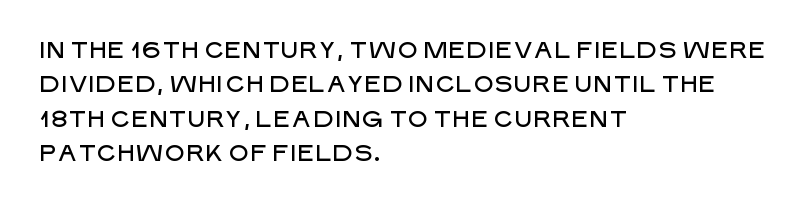
{"italic": "no", "underline": "no", "align": "left", "line_spacing": "normal", "line_spacing_ratio": 1.5, "letter_spacing": "normal", "letter_spacing_em": 0.0, "glyph_px": 23}
